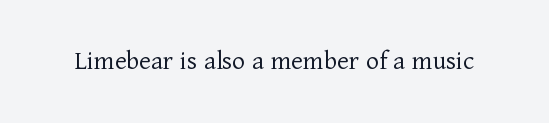
The image shows 28 px light serif type, upright; set normal letter spacing, not underlined; low stroke contrast and a medium x-height.
